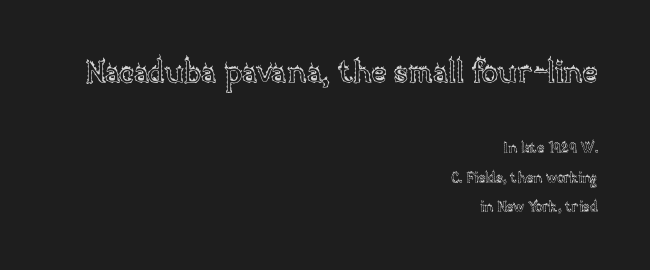
Q: Is the text italic (slanted)? A: No, it is upright.
Q: Is the text underlined? A: No.
Q: How is the paragraph aligned? A: Right-aligned.
Q: Is the spacing between letters normal or unusually wide? A: Normal.
Q: Is the spacing between lines tight, normal or loose? A: Loose.
Q: Which block of text is set in a larger size, the first (top) or the second (bottom)? A: The first (top) one.
Q: Width (condensed, normal, or wide)? A: Normal.
Q: x-height? A: Large.
Q: Monospaced? A: No.
